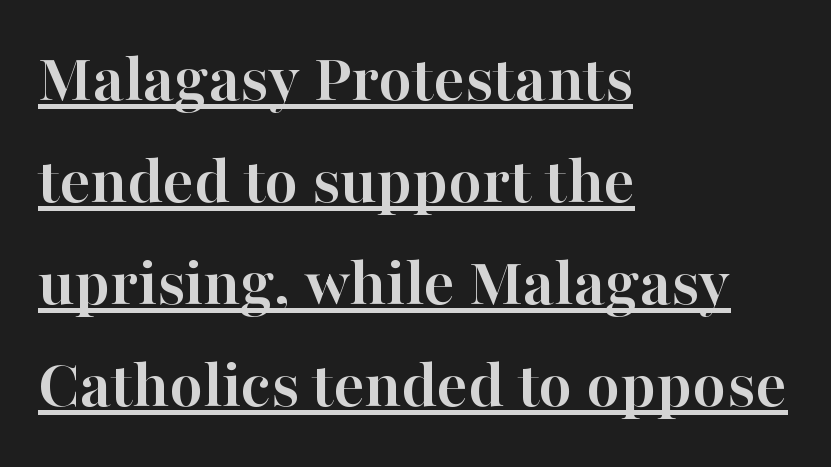
Casual observation: everything's shoved over to the left. The lettering is marked with a stroke running underneath it. You could not count columns in this text — the font is proportionally spaced. The axis of the letterforms is exactly vertical. Look at the bottom of the vertical strokes: they flare into serifs here. Nothing unusual about the tracking: characters are spaced as the font intends.
